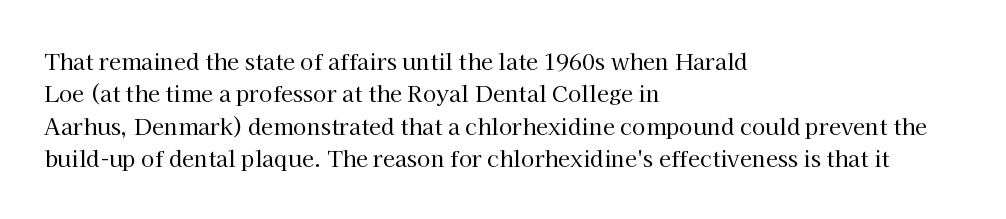
{"italic": "no", "bold": "no", "underline": "no", "align": "left", "line_spacing": "normal", "line_spacing_ratio": 1.47, "letter_spacing": "normal", "letter_spacing_em": 0.0, "glyph_px": 22}
